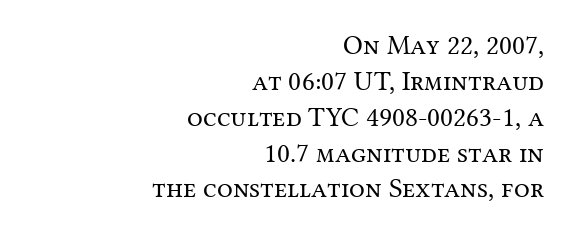
The image shows 28 px regular-weight serif type, upright; set right-aligned, normal line spacing (1.28x), normal letter spacing, not underlined; medium stroke contrast and a medium x-height.
